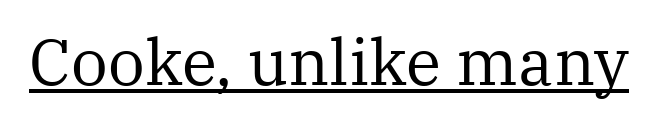
The characters are drawn with everyday or finer stroke widths. Posture: upright roman. Spacing verdict: proportional, widths tailored to each character. The face used here is seriffed, in the tradition of book romans. Between one letter and the next there's only the usual sliver of space. The typesetter has applied underlining to the passage shown.
